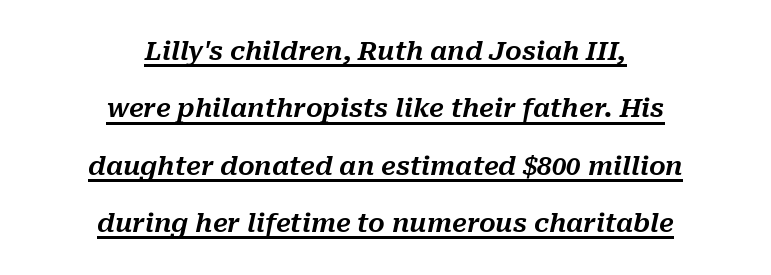
The image shows 26 px text type, italic (leaning right); set centered, loose line spacing (2.21x), normal letter spacing, underlined.
